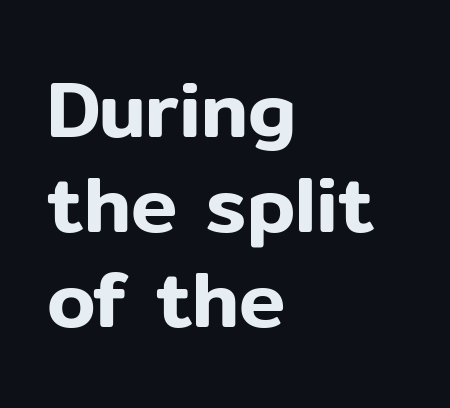
The image shows 78 px sans-serif type, upright; set left-aligned, line spacing 1.22x, normal letter spacing, not underlined; low stroke contrast and a medium x-height.
